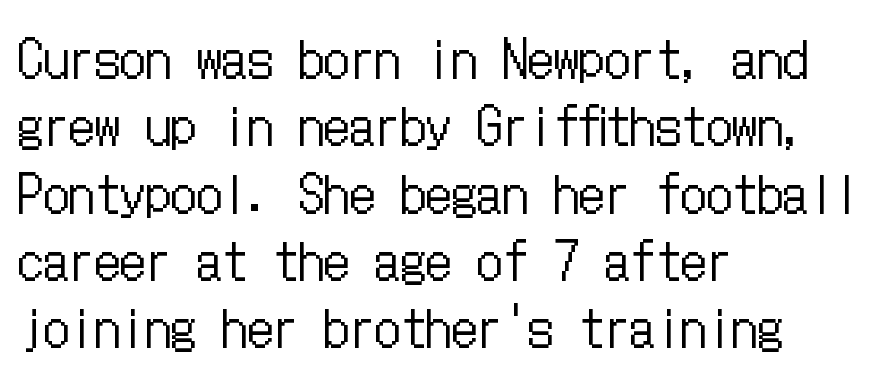
A typesetter would call this zero additional tracking. If you measured baseline to baseline, you'd find a middling distance. Horizontally, the lines are justified to the leading edge only. The area under the type is left untouched. Italic: no, the glyphs are upright roman.
